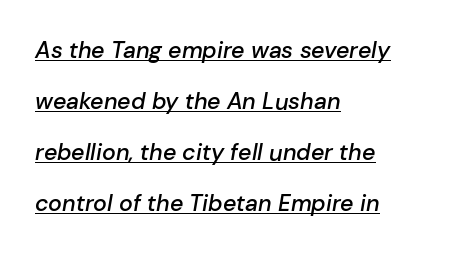
Q: Is the text bold? A: Semi-bold.
Q: Is the text italic (slanted)? A: Yes, it leans right by about 10 degrees.
Q: Is the text underlined? A: Yes.
Q: How is the paragraph aligned? A: Left-aligned.
Q: Is the spacing between letters normal or unusually wide? A: Normal.
Q: Is the spacing between lines tight, normal or loose? A: Loose.
